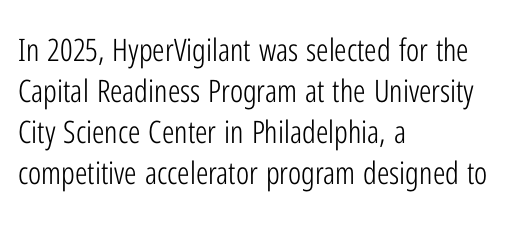
{"serif": "no", "italic": "no", "bold": "no", "weight": "light", "width": "condensed", "stroke_contrast": "low", "x_height": "medium", "monospaced": "no", "underline": "no", "align": "left", "line_spacing": "normal", "line_spacing_ratio": 1.32, "letter_spacing": "normal", "letter_spacing_em": 0.0, "glyph_px": 31}
